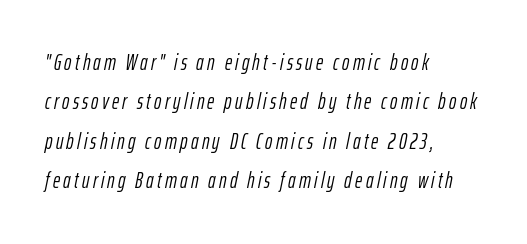
Q: Is the text bold? A: No.
Q: Is the text italic (slanted)? A: Yes, it leans right by about 12 degrees.
Q: Is the text underlined? A: No.
Q: How is the paragraph aligned? A: Left-aligned.
